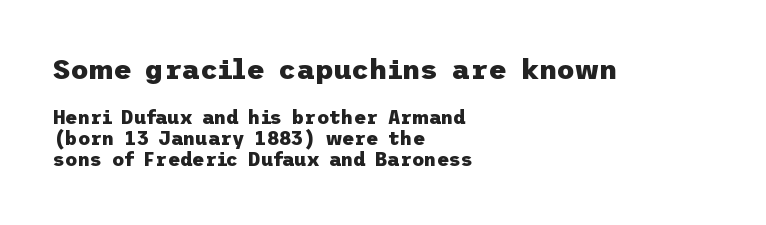
{"serif": "no", "italic": "no", "bold": "yes", "weight": "heavy", "width": "normal", "stroke_contrast": "low", "x_height": "medium", "underline": "no", "align": "left", "line_spacing": "tight", "line_spacing_ratio": 1.1, "letter_spacing": "normal", "letter_spacing_em": 0.0, "larger_block": "first", "size_ratio": 1.47, "glyph_px": 28}
